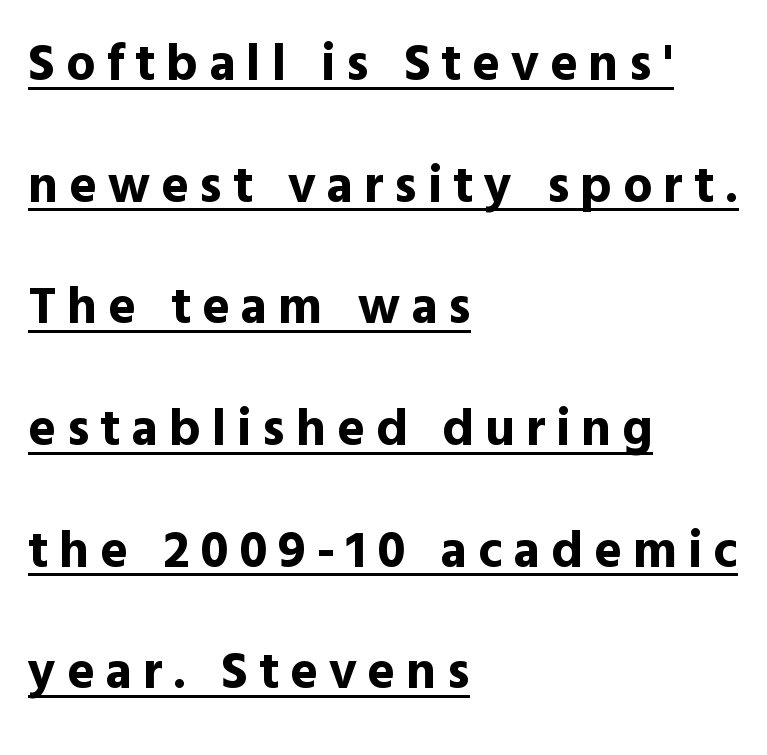
{"serif": "no", "italic": "no", "bold": "yes", "weight": "bold", "width": "normal", "x_height": "medium", "monospaced": "no", "underline": "yes", "align": "left", "line_spacing": "loose", "line_spacing_ratio": 2.34, "letter_spacing": "wide", "letter_spacing_em": 0.21, "glyph_px": 52}
